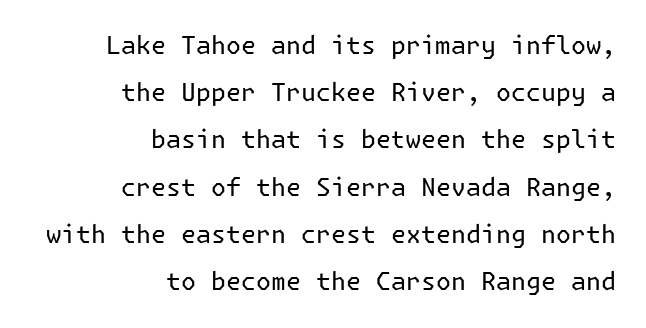
Q: Is the text bold? A: No.
Q: Is the text italic (slanted)? A: No, it is upright.
Q: Is the text underlined? A: No.
Q: How is the paragraph aligned? A: Right-aligned.
Q: Is the spacing between letters normal or unusually wide? A: Normal.
